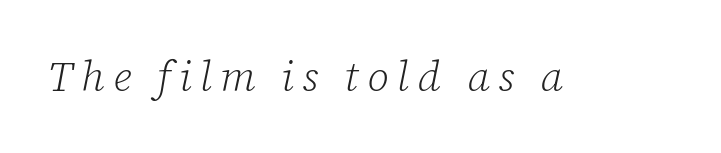
Q: Is the text bold? A: No.
Q: Is the text italic (slanted)? A: Yes, it leans right by about 12 degrees.
Q: Is the typeface a serif or a sans-serif typeface? A: Serif.
Q: Is the text underlined? A: No.
Q: Is the spacing between letters normal or unusually wide? A: Unusually wide.
Q: Width (condensed, normal, or wide)? A: Normal.
Q: Stroke contrast? A: Low.
Q: x-height? A: Medium.
Q: Monospaced? A: No.
